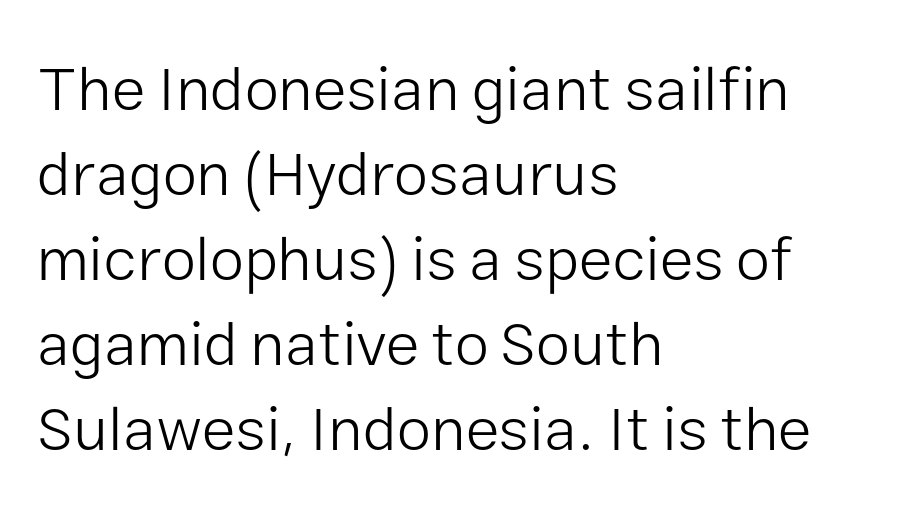
Q: Is the text bold? A: No.
Q: Is the text italic (slanted)? A: No, it is upright.
Q: Is the typeface a serif or a sans-serif typeface? A: Sans-serif.
Q: Is the text underlined? A: No.
Q: How is the paragraph aligned? A: Left-aligned.
Q: Is the spacing between letters normal or unusually wide? A: Normal.
Q: Is the spacing between lines tight, normal or loose? A: Normal.
Q: Width (condensed, normal, or wide)? A: Normal.
Q: Stroke contrast? A: Low.
Q: x-height? A: Medium.
Q: Monospaced? A: No.
